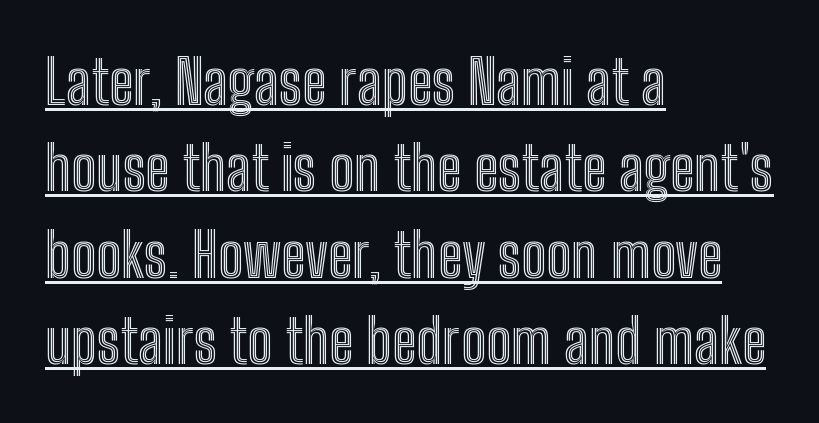
{"italic": "no", "width": "condensed", "x_height": "medium", "monospaced": "no", "underline": "yes", "align": "left", "line_spacing": "normal", "line_spacing_ratio": 1.44, "letter_spacing": "normal", "letter_spacing_em": 0.0, "glyph_px": 60}
